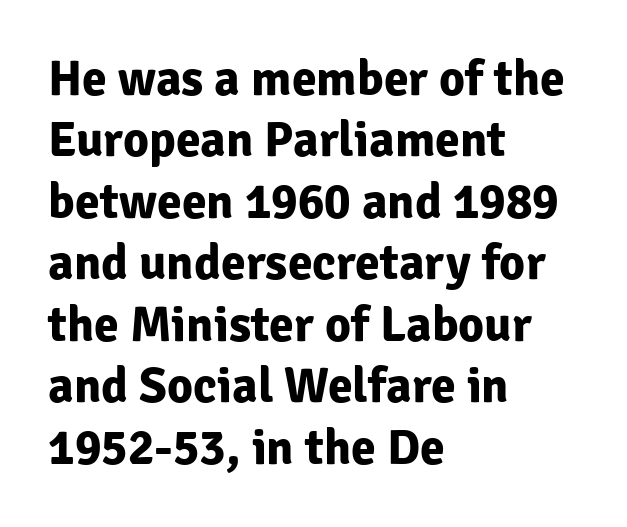
{"serif": "no", "italic": "no", "bold": "yes", "weight": "bold", "width": "normal", "stroke_contrast": "low", "x_height": "medium", "monospaced": "no", "underline": "no", "align": "left", "line_spacing_ratio": 1.23, "letter_spacing": "normal", "letter_spacing_em": 0.0, "glyph_px": 50}
